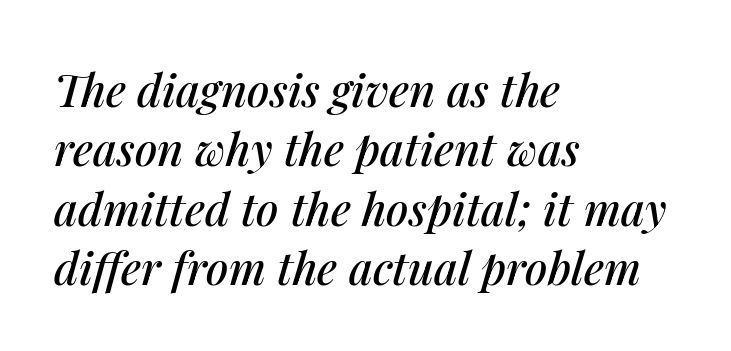
Honestly, the letter spacing is just normal — you wouldn't notice it. The rendering anchors every line to the left-hand side. Designer's note — italics engaged. The designer left line spacing at the default. Varying glyph widths throughout — classic text-font behaviour.
